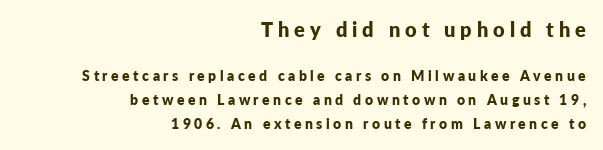
The image shows 20 px bold type, upright; set right-aligned, line spacing 1.71x, unusually wide letter spacing (+0.25 em), not underlined; the first (top) block is 1.43x larger.
